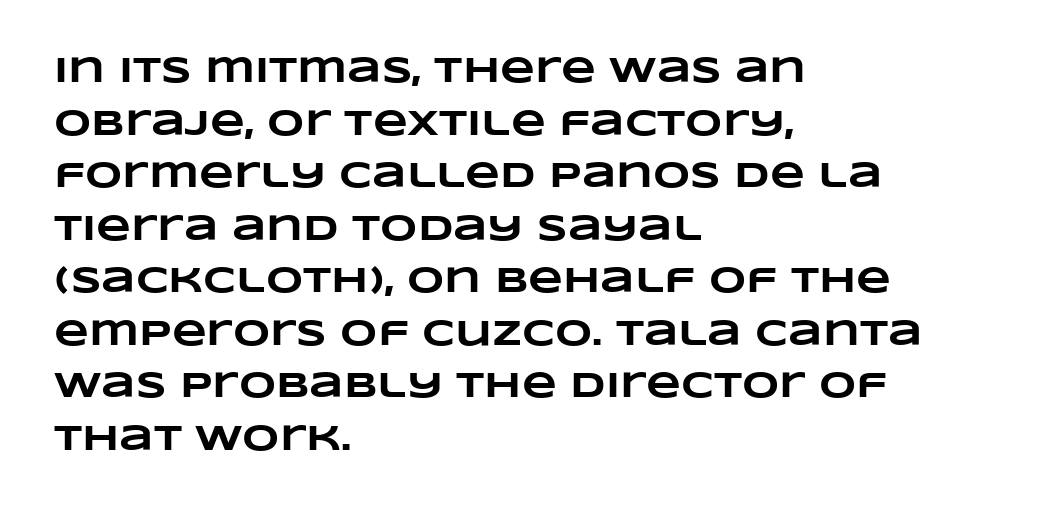
The image shows 36 px heavy, wide type; set left-aligned, normal line spacing (1.46x), normal letter spacing, not underlined; low stroke contrast and a large x-height.
